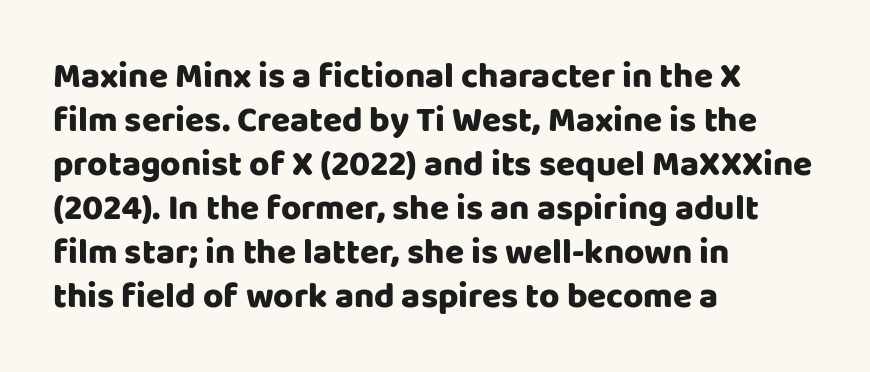
The image shows 35 px sans-serif type, upright; set left-aligned, normal line spacing (1.26x), normal letter spacing, not underlined; low stroke contrast and a large x-height.
